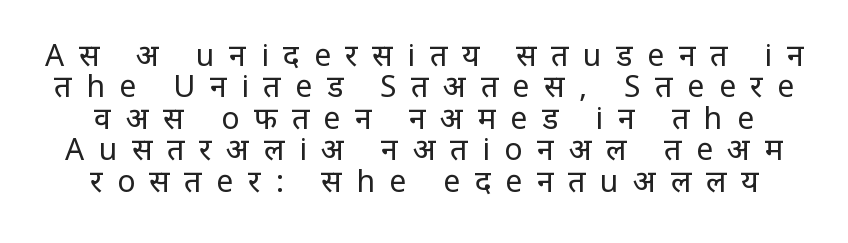
Q: Is the text bold? A: No.
Q: Is the text italic (slanted)? A: No, it is upright.
Q: Is the typeface a serif or a sans-serif typeface? A: Sans-serif.
Q: Is the text underlined? A: No.
Q: Is the spacing between letters normal or unusually wide? A: Unusually wide.
Q: Is the spacing between lines tight, normal or loose? A: Tight.
Q: Width (condensed, normal, or wide)? A: Condensed.
Q: Stroke contrast? A: Low.
Q: x-height? A: Large.
Q: Monospaced? A: No.
